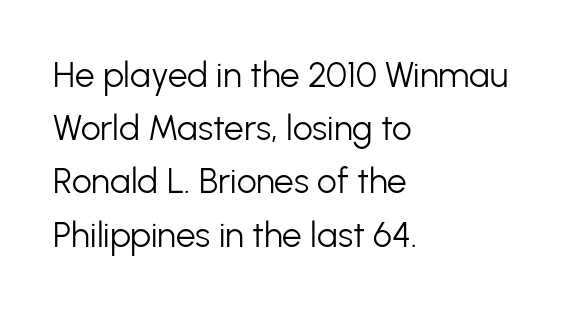
{"serif": "no", "italic": "no", "bold": "no", "weight": "light", "width": "normal", "stroke_contrast": "low", "x_height": "medium", "monospaced": "no", "underline": "no", "align": "left", "line_spacing": "normal", "line_spacing_ratio": 1.52, "letter_spacing": "normal", "letter_spacing_em": 0.0, "glyph_px": 35}
